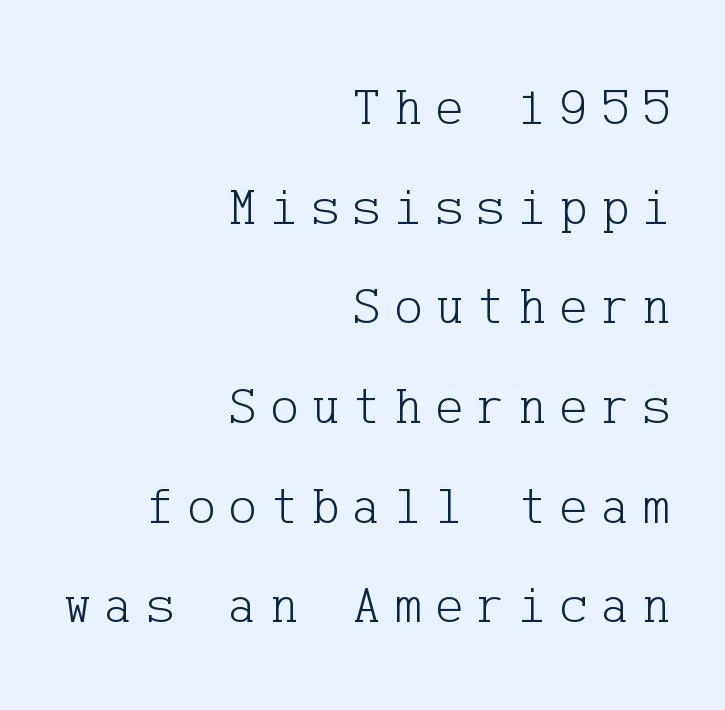
{"serif": "yes", "italic": "no", "bold": "no", "weight": "light", "width": "normal", "stroke_contrast": "low", "x_height": "medium", "underline": "no", "align": "right", "line_spacing_ratio": 1.88, "letter_spacing": "wide", "letter_spacing_em": 0.25, "glyph_px": 53}
